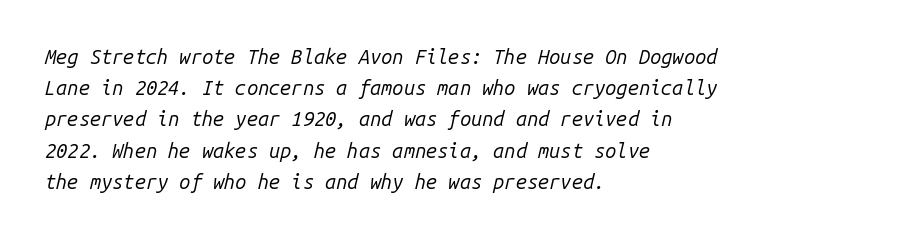
The image shows 20 px text type, italic (leaning right); set left-aligned, normal line spacing (1.56x), normal letter spacing, not underlined.
